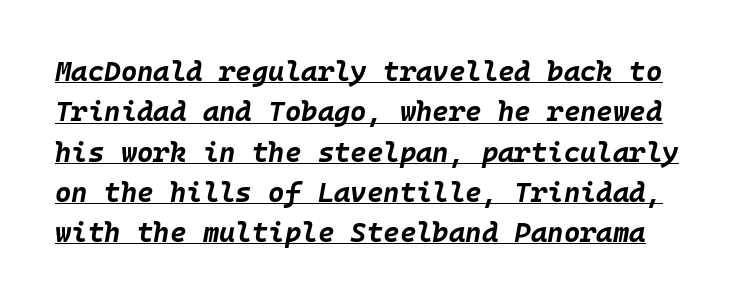
Q: Is the text bold? A: Yes.
Q: Is the text italic (slanted)? A: Yes, it leans right by about 10 degrees.
Q: Is the text underlined? A: Yes.
Q: Is the spacing between letters normal or unusually wide? A: Normal.
Q: Is the spacing between lines tight, normal or loose? A: Normal.
Q: Width (condensed, normal, or wide)? A: Normal.
Q: Stroke contrast? A: Low.
Q: x-height? A: Large.
